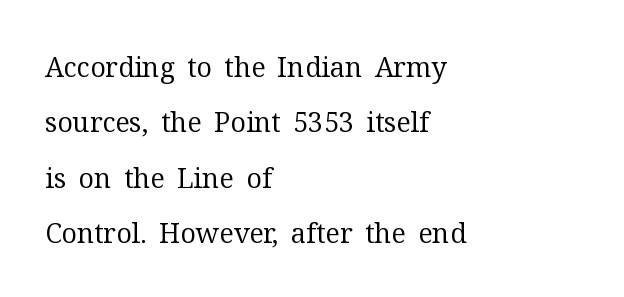
{"italic": "no", "bold": "no", "underline": "no", "align": "left", "line_spacing": "loose", "line_spacing_ratio": 2.05, "letter_spacing": "normal", "letter_spacing_em": 0.0, "glyph_px": 27}
